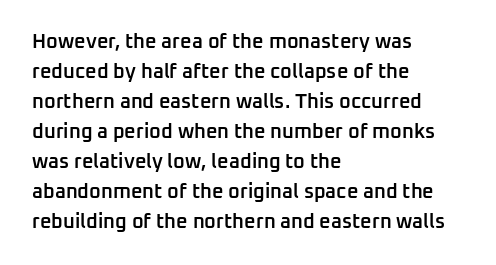
The image shows 20 px text type, upright; set left-aligned, normal line spacing (1.5x), normal letter spacing, not underlined.
